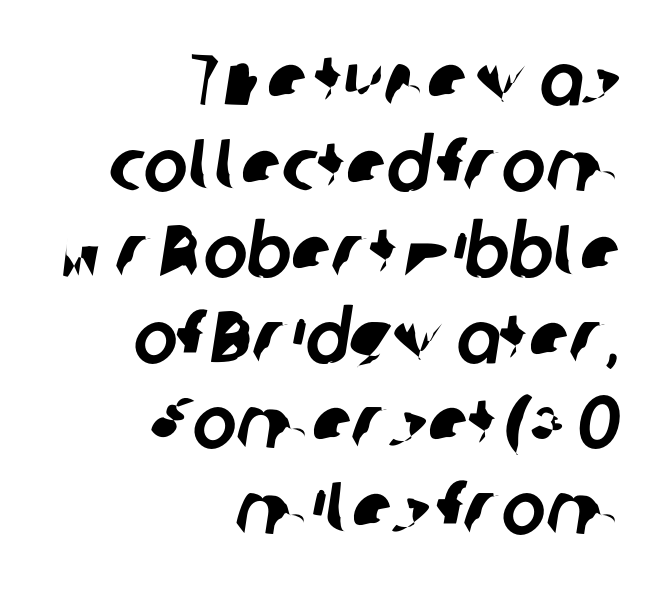
Q: Is the typeface a serif or a sans-serif typeface? A: Sans-serif.
Q: Is the text underlined? A: No.
Q: How is the paragraph aligned? A: Right-aligned.
Q: Is the spacing between letters normal or unusually wide? A: Normal.
Q: Width (condensed, normal, or wide)? A: Normal.
Q: Stroke contrast? A: Low.
Q: x-height? A: Medium.
Q: Monospaced? A: No.
